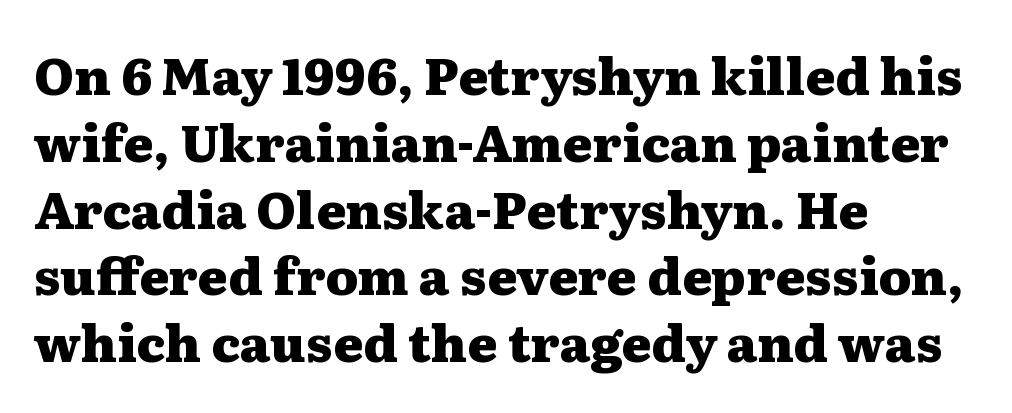
{"serif": "yes", "italic": "no", "bold": "yes", "weight": "heavy", "width": "wide", "stroke_contrast": "medium", "x_height": "medium", "monospaced": "no", "underline": "no", "align": "left", "line_spacing": "normal", "line_spacing_ratio": 1.31, "letter_spacing": "normal", "letter_spacing_em": 0.0, "glyph_px": 51}
